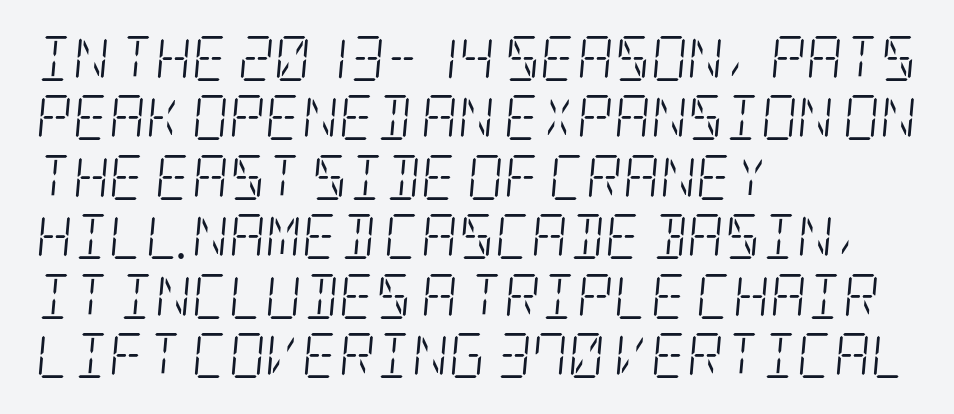
Q: Is the text bold? A: No.
Q: Is the text italic (slanted)? A: Yes, it leans right by about 5 degrees.
Q: Is the typeface a serif or a sans-serif typeface? A: Serif.
Q: Is the text underlined? A: No.
Q: How is the paragraph aligned? A: Left-aligned.
Q: Is the spacing between letters normal or unusually wide? A: Normal.
Q: Is the spacing between lines tight, normal or loose? A: Normal.
Q: Width (condensed, normal, or wide)? A: Condensed.
Q: Stroke contrast? A: Low.
Q: x-height? A: Large.
